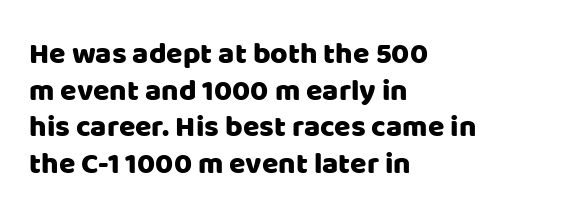
Q: Is the text italic (slanted)? A: No, it is upright.
Q: Is the typeface a serif or a sans-serif typeface? A: Sans-serif.
Q: Is the text underlined? A: No.
Q: How is the paragraph aligned? A: Left-aligned.
Q: Is the spacing between letters normal or unusually wide? A: Normal.
Q: Width (condensed, normal, or wide)? A: Normal.
Q: Stroke contrast? A: Low.
Q: x-height? A: Large.
Q: Monospaced? A: No.
